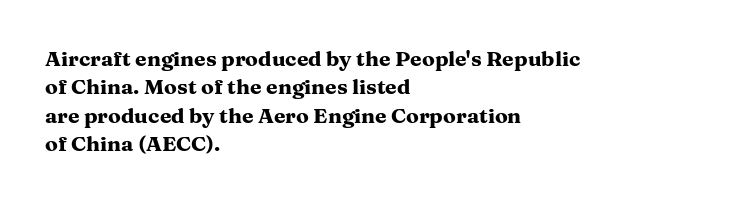
Q: Is the text bold? A: Yes.
Q: Is the text italic (slanted)? A: No, it is upright.
Q: Is the text underlined? A: No.
Q: How is the paragraph aligned? A: Left-aligned.
Q: Is the spacing between letters normal or unusually wide? A: Normal.
Q: Is the spacing between lines tight, normal or loose? A: Normal.
